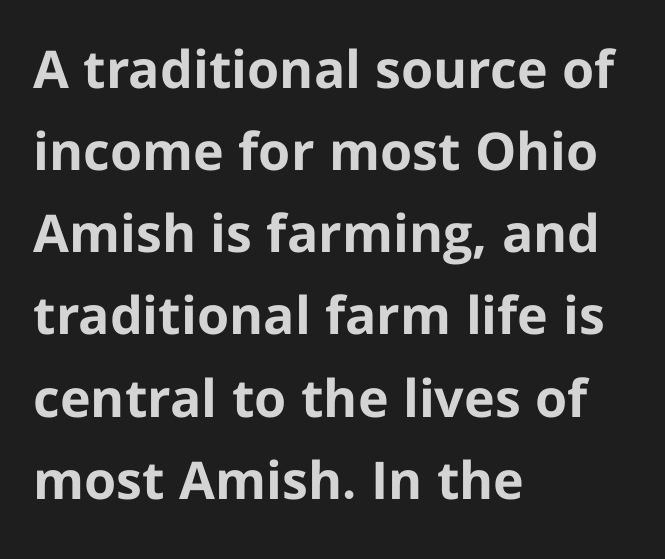
It's the straight-up-and-down kind of type. These lines are set flush left with a ragged right edge. The face used here is proportionally spaced, like ordinary book or web type. Compared with an ordinary text face, these strokes are far heavier — a full bold. Does the leading feel generous? No, just average.
